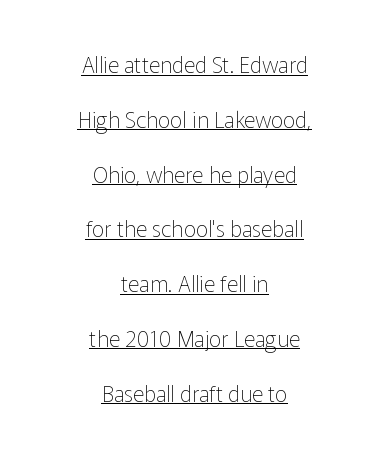
The image shows 22 px text type, upright; set centered, loose line spacing (2.49x), normal letter spacing, underlined.
